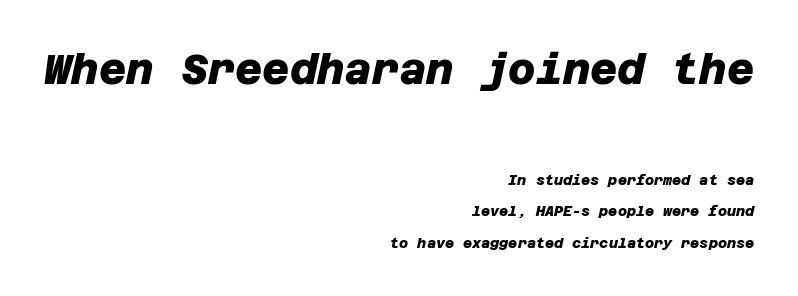
Q: Is the text bold? A: Yes.
Q: Is the typeface a serif or a sans-serif typeface? A: Sans-serif.
Q: Is the text underlined? A: No.
Q: How is the paragraph aligned? A: Right-aligned.
Q: Is the spacing between letters normal or unusually wide? A: Normal.
Q: Is the spacing between lines tight, normal or loose? A: Loose.
Q: Which block of text is set in a larger size, the first (top) or the second (bottom)? A: The first (top) one.
Q: Width (condensed, normal, or wide)? A: Normal.
Q: Stroke contrast? A: Low.
Q: x-height? A: Large.
